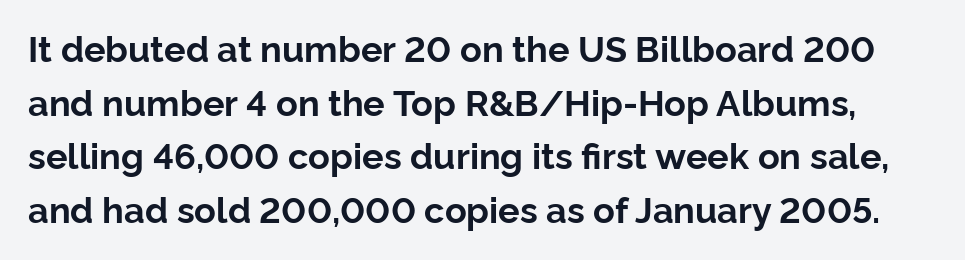
In terms of weight, the rendering is a true, heavy bold. Descenders hang freely into open space. Standard letterfit; no display-style spreading of the glyphs. Ordinary non-slanted type is in use.
